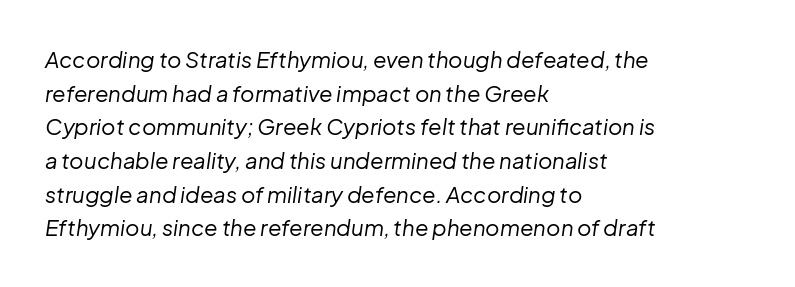
Q: Is the text bold? A: No.
Q: Is the text italic (slanted)? A: Yes, it leans right by about 8 degrees.
Q: Is the text underlined? A: No.
Q: How is the paragraph aligned? A: Left-aligned.
Q: Is the spacing between letters normal or unusually wide? A: Normal.
Q: Is the spacing between lines tight, normal or loose? A: Normal.
